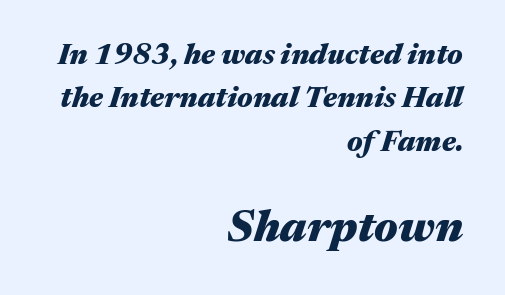
Q: Is the text bold? A: Yes.
Q: Is the text italic (slanted)? A: Yes, it leans right by about 17 degrees.
Q: Is the text underlined? A: No.
Q: How is the paragraph aligned? A: Right-aligned.
Q: Is the spacing between letters normal or unusually wide? A: Normal.
Q: Is the spacing between lines tight, normal or loose? A: Normal.
Q: Which block of text is set in a larger size, the first (top) or the second (bottom)? A: The second (bottom) one.
Q: Width (condensed, normal, or wide)? A: Wide.
Q: Stroke contrast? A: Medium.
Q: x-height? A: Medium.
Q: Monospaced? A: No.
